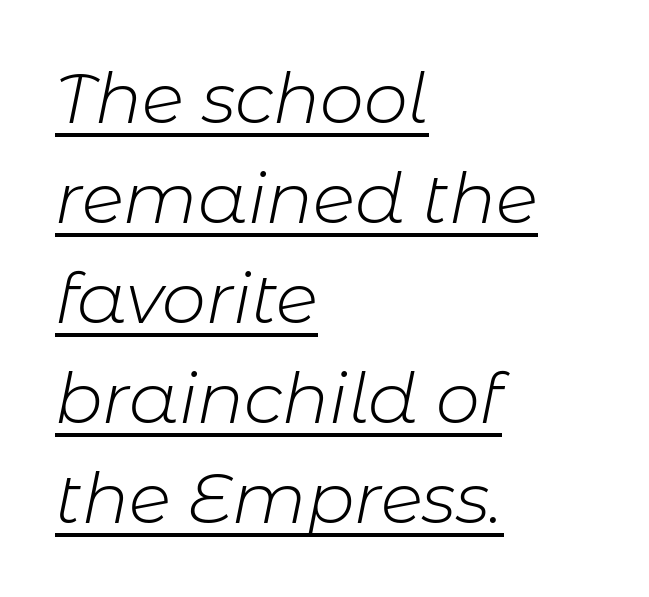
{"italic": "yes", "lean": "right", "slant_degrees": 11, "bold": "no", "weight": "light", "width": "normal", "stroke_contrast": "low", "x_height": "medium", "monospaced": "no", "underline": "yes", "align": "left", "line_spacing": "normal", "line_spacing_ratio": 1.43, "letter_spacing": "normal", "letter_spacing_em": 0.0, "glyph_px": 70}
